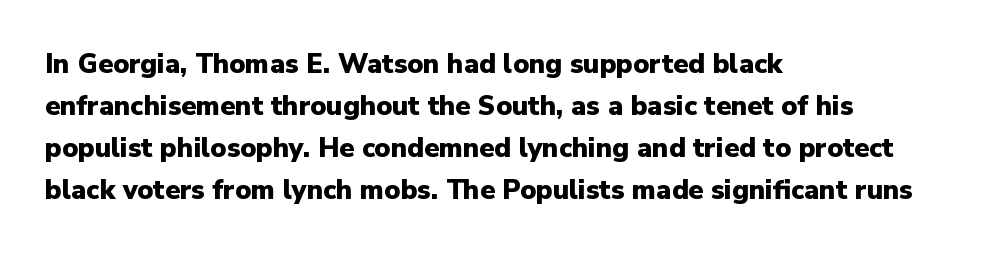
The image shows 27 px bold type, upright; set left-aligned, normal line spacing (1.56x), normal letter spacing, not underlined.
